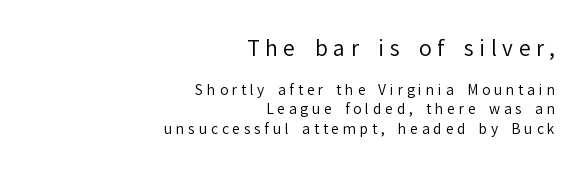
{"italic": "no", "bold": "no", "underline": "no", "align": "right", "line_spacing": "normal", "line_spacing_ratio": 1.42, "letter_spacing": "wide", "letter_spacing_em": 0.27, "larger_block": "first", "size_ratio": 1.5, "glyph_px": 21}
